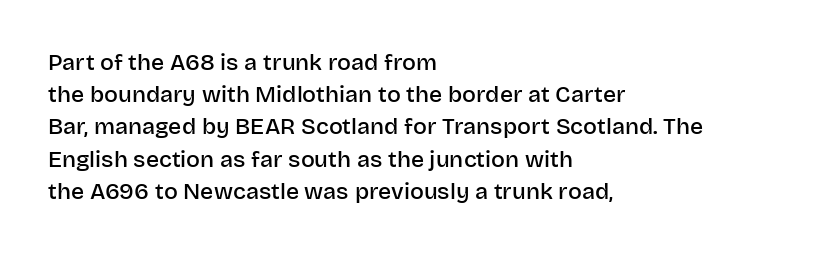
Q: Is the text bold? A: Semi-bold.
Q: Is the text italic (slanted)? A: No, it is upright.
Q: Is the text underlined? A: No.
Q: How is the paragraph aligned? A: Left-aligned.
Q: Is the spacing between letters normal or unusually wide? A: Normal.
Q: Is the spacing between lines tight, normal or loose? A: Normal.
